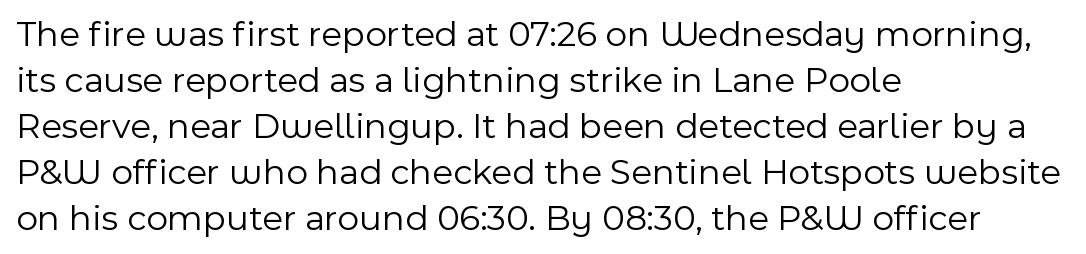
Which margin do the lines hug? The left one — the right edge is uneven. Nope, no serifs anywhere on these letters. Proportional: the letters do not fall into vertical columns. Tracking here is standard; glyphs follow each other at the usual distance. Weight: in the light-to-regular range. Lines of text with bare space underneath.
